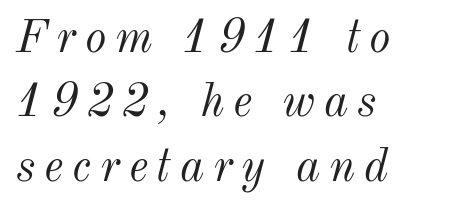
The image shows 46 px light type, italic (leaning right); set left-aligned, normal line spacing (1.4x), not underlined; medium stroke contrast and a small x-height.
